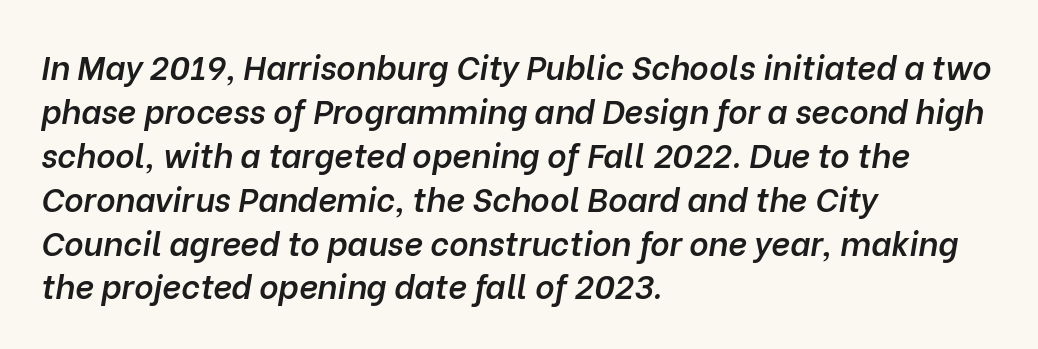
{"italic": "yes", "lean": "right", "slant_degrees": 10, "bold": "semi", "weight": "semibold", "width": "normal", "stroke_contrast": "low", "x_height": "medium", "monospaced": "no", "underline": "no", "align": "left", "line_spacing": "normal", "line_spacing_ratio": 1.33, "letter_spacing": "normal", "letter_spacing_em": 0.0, "glyph_px": 33}
